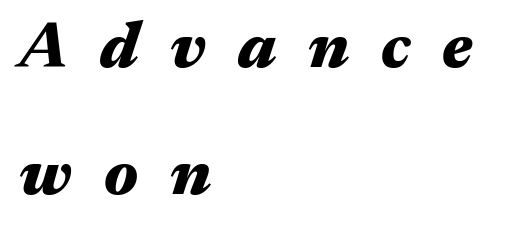
{"italic": "yes", "lean": "right", "slant_degrees": 17, "bold": "yes", "weight": "heavy", "width": "wide", "stroke_contrast": "medium", "x_height": "medium", "monospaced": "no", "underline": "no", "align": "left", "line_spacing": "loose", "line_spacing_ratio": 1.96, "letter_spacing": "wide", "letter_spacing_em": 0.49, "glyph_px": 65}
